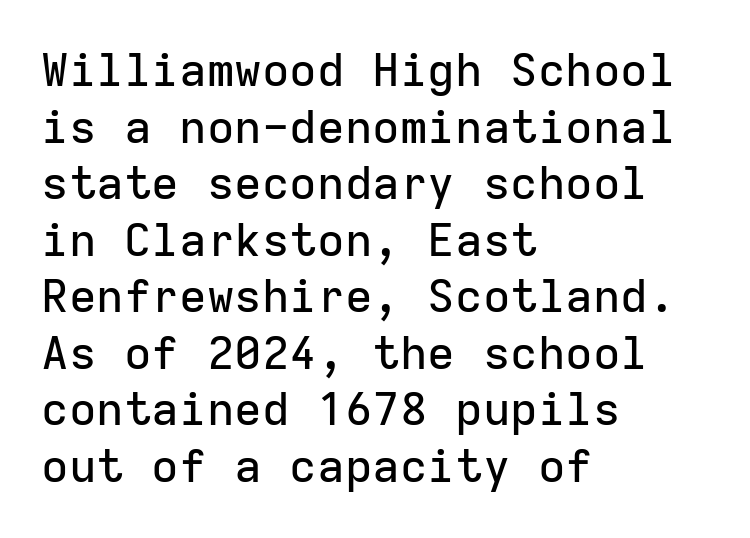
The image shows 46 px sans-serif type, upright, monospaced; set left-aligned, line spacing 1.23x, normal letter spacing, not underlined; low stroke contrast and a medium x-height.
